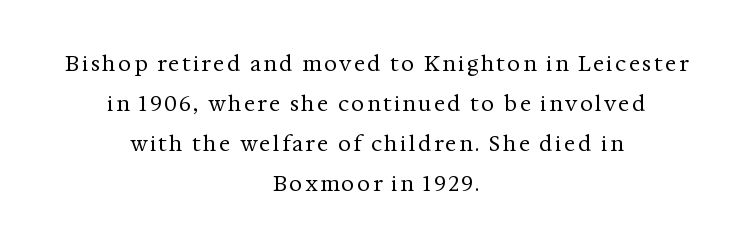
Glance below the letters and you will spot only blank space. In terms of posture, this sample is upright. Notice how the passage keeps no hard edge, just a central spine. Is the type heavy? It reads as light-to-regular instead.
